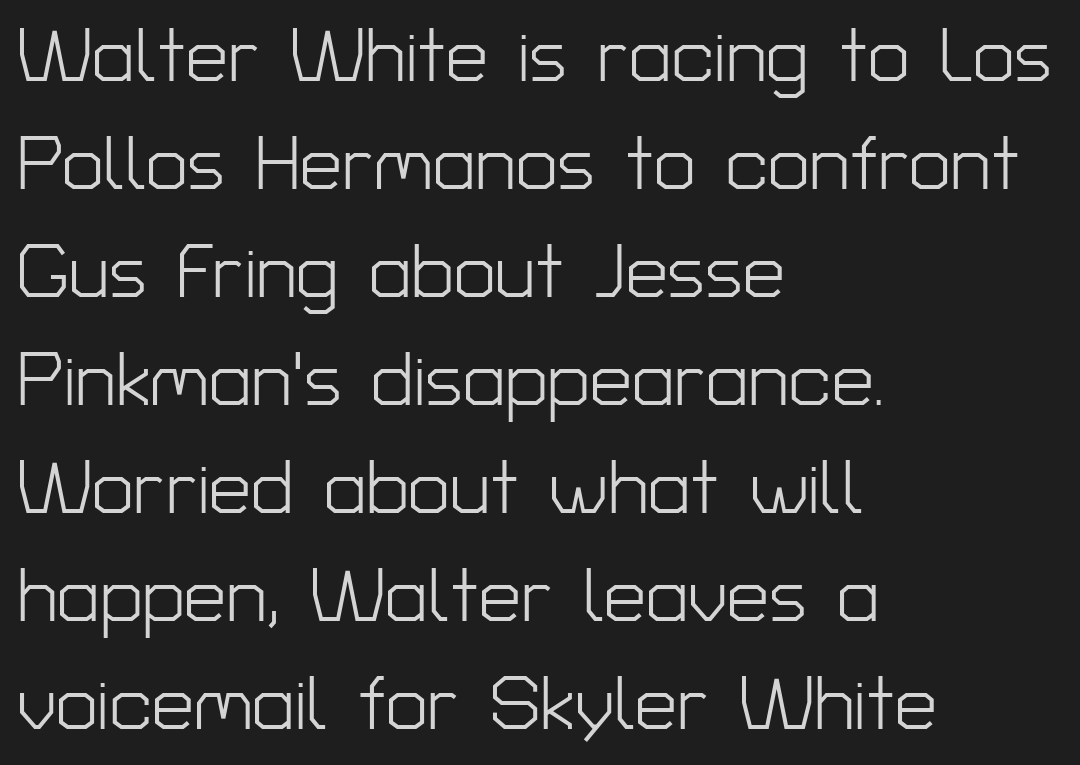
Q: Is the text bold? A: No.
Q: Is the text italic (slanted)? A: No, it is upright.
Q: Is the typeface a serif or a sans-serif typeface? A: Sans-serif.
Q: Is the text underlined? A: No.
Q: How is the paragraph aligned? A: Left-aligned.
Q: Is the spacing between letters normal or unusually wide? A: Normal.
Q: Is the spacing between lines tight, normal or loose? A: Normal.
Q: Width (condensed, normal, or wide)? A: Normal.
Q: Stroke contrast? A: Low.
Q: x-height? A: Medium.
Q: Monospaced? A: No.
